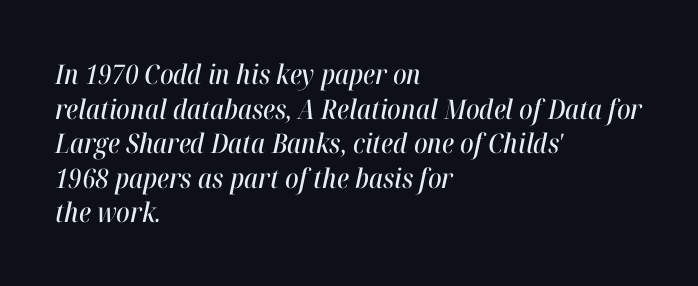
Letters rest on an invisible, unmarked baseline. Glyph-to-glyph distance matches everyday printed text. The passage is arranged the way most books set body copy — flush left. Italic? Definitely — the glyphs are oblique. Does the leading feel generous? No, just average.
